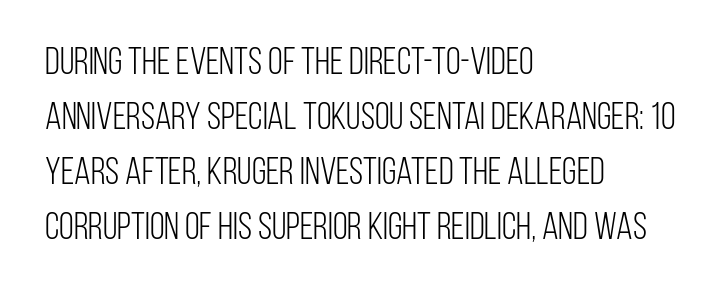
Q: Is the text bold? A: No.
Q: Is the text italic (slanted)? A: No, it is upright.
Q: Is the typeface a serif or a sans-serif typeface? A: Sans-serif.
Q: Is the text underlined? A: No.
Q: How is the paragraph aligned? A: Left-aligned.
Q: Is the spacing between letters normal or unusually wide? A: Normal.
Q: Is the spacing between lines tight, normal or loose? A: Normal.
Q: Width (condensed, normal, or wide)? A: Condensed.
Q: Stroke contrast? A: Low.
Q: x-height? A: Large.
Q: Monospaced? A: No.
